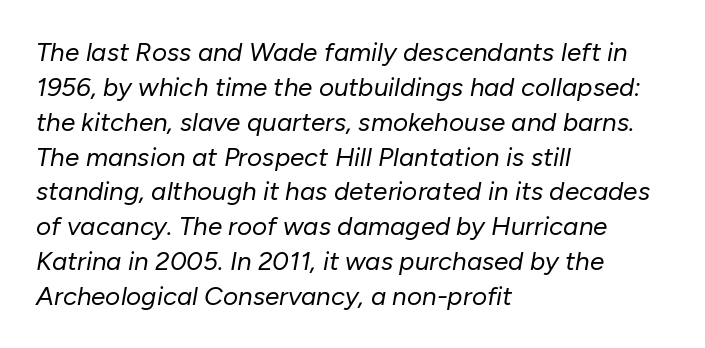
Tracking here is standard; glyphs follow each other at the usual distance. Is the type slanted? Yes — the strokes lean at a clear angle. The cut favours lightness, reaching ordinary text weight at its darkest. Check the space under the baseline: it is left empty. Leftover space on each line is placed entirely after the last word. Evenly set lines give the paragraph a standard silhouette.
